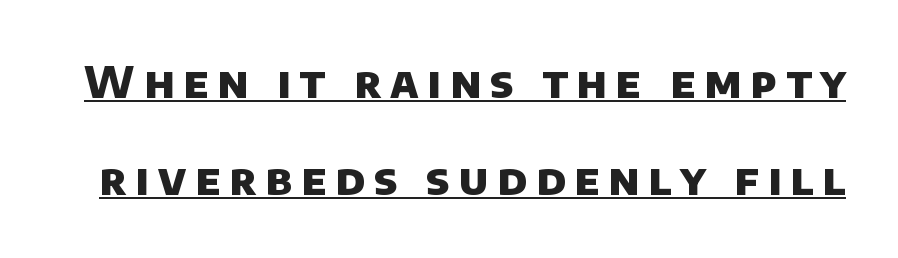
Q: Is the text bold? A: Yes.
Q: Is the typeface a serif or a sans-serif typeface? A: Sans-serif.
Q: Is the text underlined? A: Yes.
Q: Is the spacing between letters normal or unusually wide? A: Unusually wide.
Q: Is the spacing between lines tight, normal or loose? A: Loose.
Q: Width (condensed, normal, or wide)? A: Normal.
Q: Stroke contrast? A: Low.
Q: x-height? A: Large.
Q: Monospaced? A: No.
